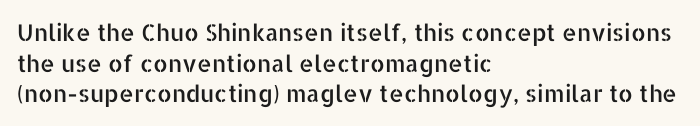
{"italic": "no", "underline": "no", "align": "left", "line_spacing": "normal", "line_spacing_ratio": 1.33, "letter_spacing": "normal", "letter_spacing_em": 0.0, "glyph_px": 23}
